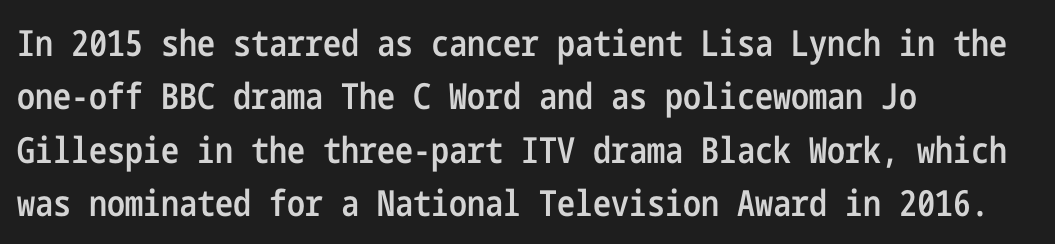
The image shows 36 px semibold, condensed sans-serif type, upright; set left-aligned, normal line spacing (1.48x), normal letter spacing, not underlined; low stroke contrast and a medium x-height.
